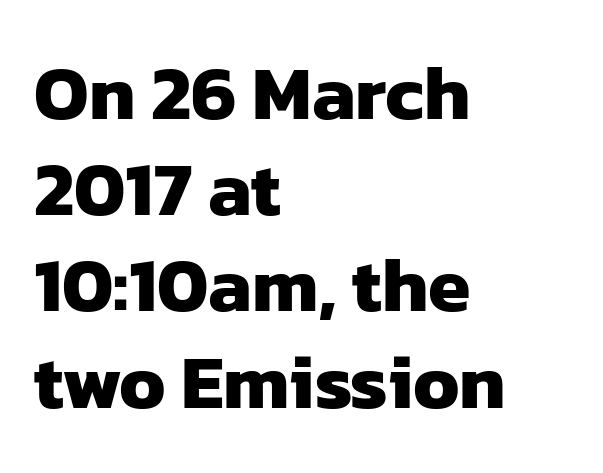
The image shows 77 px heavy sans-serif type; set left-aligned, normal line spacing (1.25x), normal letter spacing, not underlined; low stroke contrast and a medium x-height.
